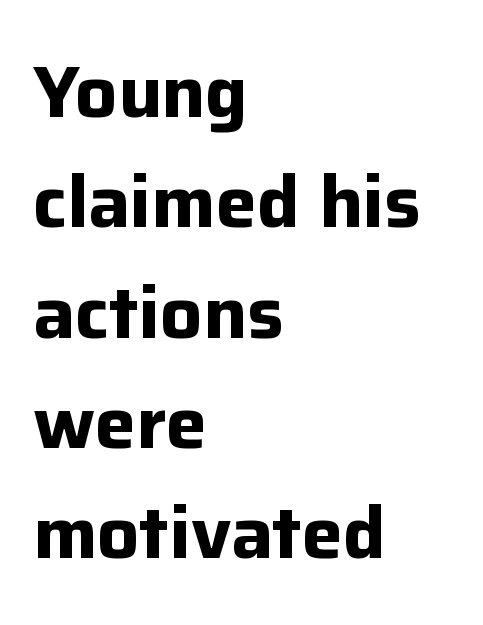
All the whitespace from short lines collects on the right. Inter-character spacing is left at the font's built-in metrics. The passage shown stacks its lines at a standard gap. The font family rendered here belongs to the sans-serif group. Do the characters align in a grid? No, the font is proportional. This is heavy type, rendered in bold.
